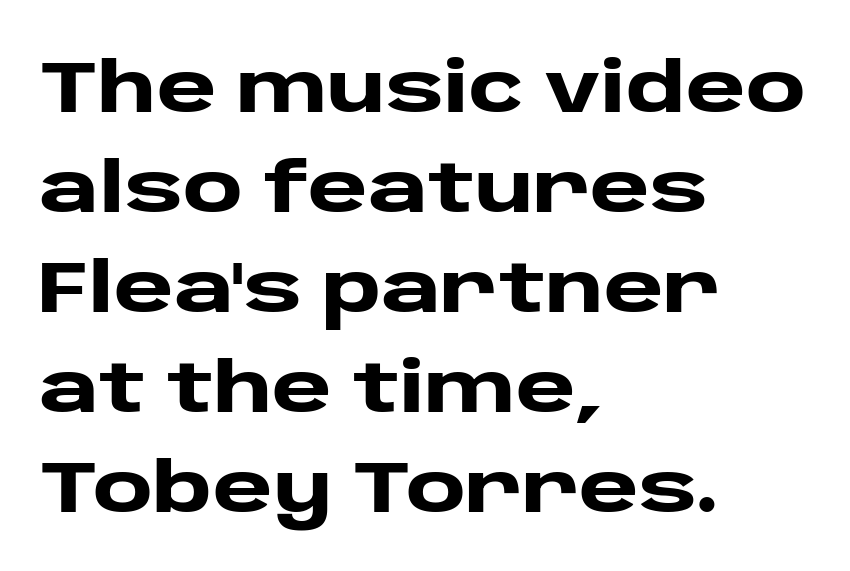
The rendering shows plain stroke endings on the letterforms — a sans-serif design. Spacing verdict: proportional, widths tailored to each character. Plenty of ink on the page — the face is bold. The letters stand straight up with perfectly vertical stems.
